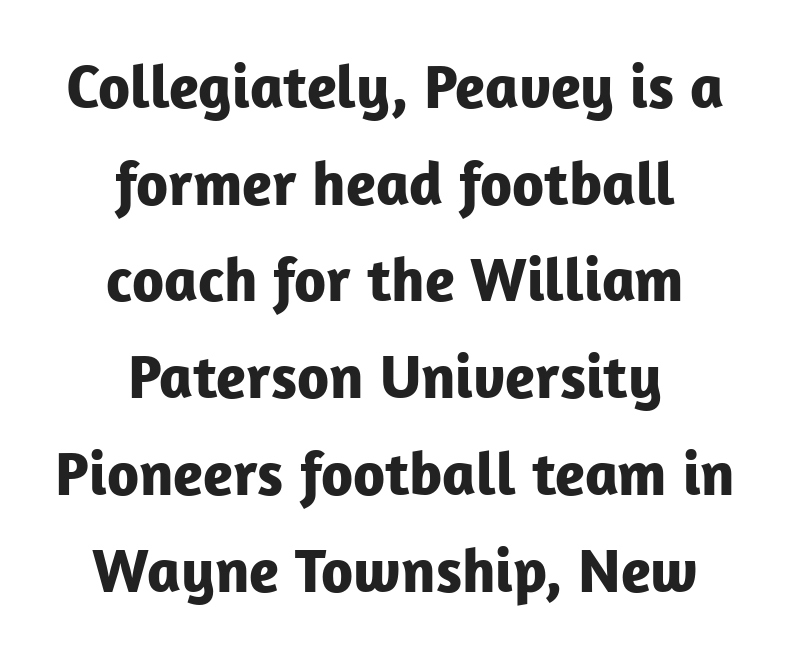
Q: Is the text bold? A: Yes.
Q: Is the text italic (slanted)? A: No, it is upright.
Q: Is the typeface a serif or a sans-serif typeface? A: Sans-serif.
Q: Is the text underlined? A: No.
Q: How is the paragraph aligned? A: Centered.
Q: Is the spacing between letters normal or unusually wide? A: Normal.
Q: Is the spacing between lines tight, normal or loose? A: Normal.
Q: Width (condensed, normal, or wide)? A: Normal.
Q: Stroke contrast? A: Low.
Q: x-height? A: Medium.
Q: Monospaced? A: No.
